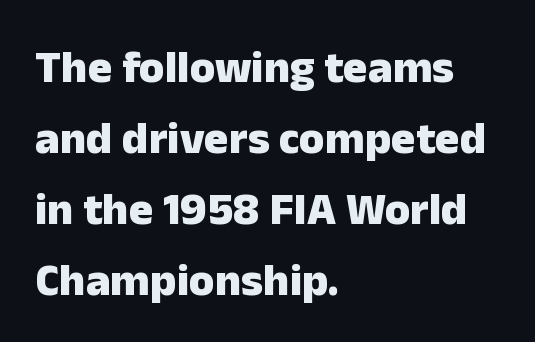
Q: Is the text bold? A: Yes.
Q: Is the text italic (slanted)? A: No, it is upright.
Q: Is the typeface a serif or a sans-serif typeface? A: Sans-serif.
Q: Is the text underlined? A: No.
Q: How is the paragraph aligned? A: Left-aligned.
Q: Is the spacing between letters normal or unusually wide? A: Normal.
Q: Is the spacing between lines tight, normal or loose? A: Normal.
Q: Width (condensed, normal, or wide)? A: Normal.
Q: Stroke contrast? A: Low.
Q: x-height? A: Medium.
Q: Monospaced? A: No.
